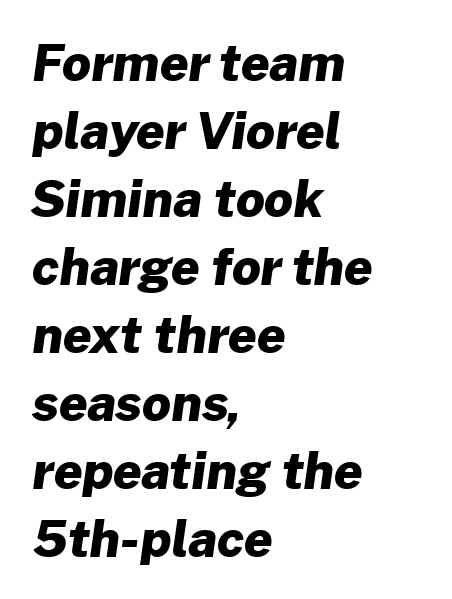
{"serif": "no", "bold": "yes", "weight": "heavy", "width": "normal", "stroke_contrast": "low", "x_height": "medium", "monospaced": "no", "underline": "no", "align": "left", "line_spacing": "normal", "line_spacing_ratio": 1.36, "letter_spacing": "normal", "letter_spacing_em": 0.0, "glyph_px": 50}
